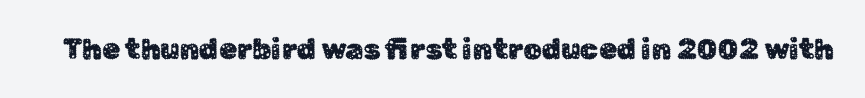
{"serif": "no", "italic": "no", "width": "normal", "stroke_contrast": "low", "x_height": "medium", "monospaced": "no", "underline": "no", "letter_spacing": "normal", "letter_spacing_em": 0.0, "glyph_px": 29}
